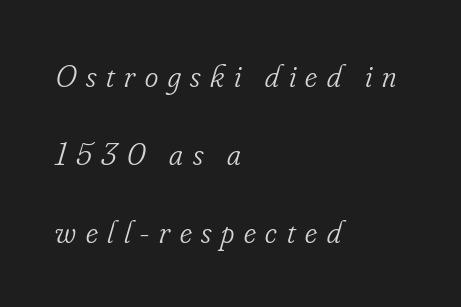
{"serif": "yes", "italic": "yes", "lean": "right", "slant_degrees": 16, "bold": "no", "weight": "light", "width": "condensed", "stroke_contrast": "low", "x_height": "small", "monospaced": "no", "underline": "no", "align": "left", "line_spacing": "loose", "line_spacing_ratio": 2.43, "letter_spacing": "wide", "letter_spacing_em": 0.3, "glyph_px": 32}
